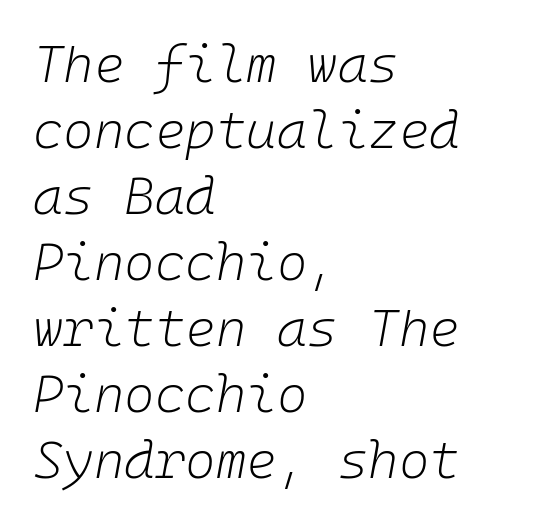
Rendered with sloped, italic letterforms. The string is rendered with underlining switched off. Each word holds together tightly as a unit, with standard inter-letter gaps. These glyphs show unthickened strokes, regular width or finer. If you drew a ruler down the left edge, every line would touch it.
